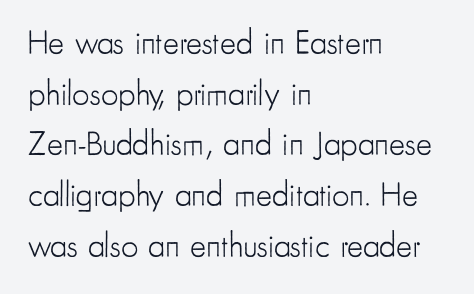
A student would call this left alignment; a typographer would say flush left, rag right. Spacing between characters is what you'd get straight out of the box. Spacing verdict: proportional, widths tailored to each character. In terms of leading, this rendering sits right in the middle. These lines are composed in type without serifs.
